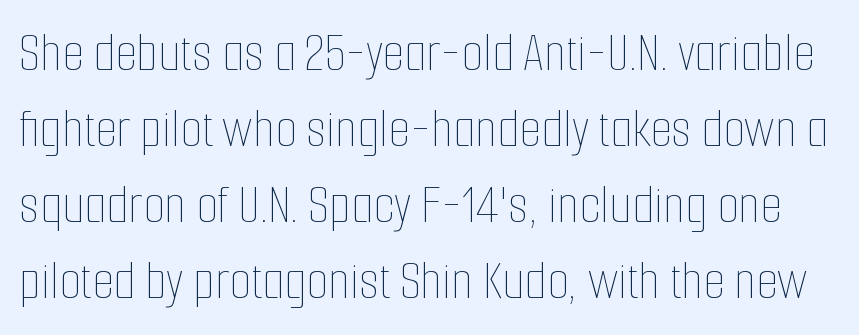
Clear beneath every line of the passage. Ink coverage per letter is moderate at most. The specimen reads as upright at a glance. Vertically, the passage feels balanced, rows spaced as you'd expect. Compared with typical body copy, the letter spacing here is the same.
